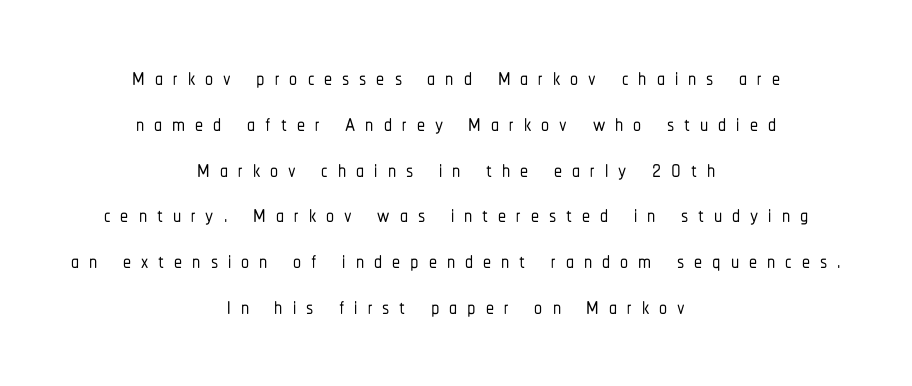
Q: Is the text italic (slanted)? A: No, it is upright.
Q: Is the typeface a serif or a sans-serif typeface? A: Sans-serif.
Q: Is the text underlined? A: No.
Q: How is the paragraph aligned? A: Centered.
Q: Is the spacing between letters normal or unusually wide? A: Unusually wide.
Q: Is the spacing between lines tight, normal or loose? A: Normal.
Q: Width (condensed, normal, or wide)? A: Condensed.
Q: Stroke contrast? A: Low.
Q: x-height? A: Medium.
Q: Monospaced? A: No.
